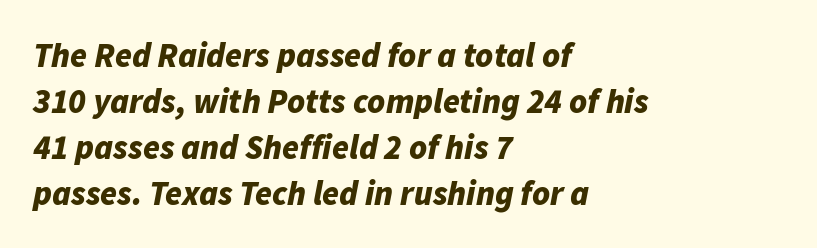
The image shows 34 px bold type, italic (leaning right); set left-aligned, normal line spacing (1.35x), normal letter spacing, not underlined; low stroke contrast and a medium x-height.
